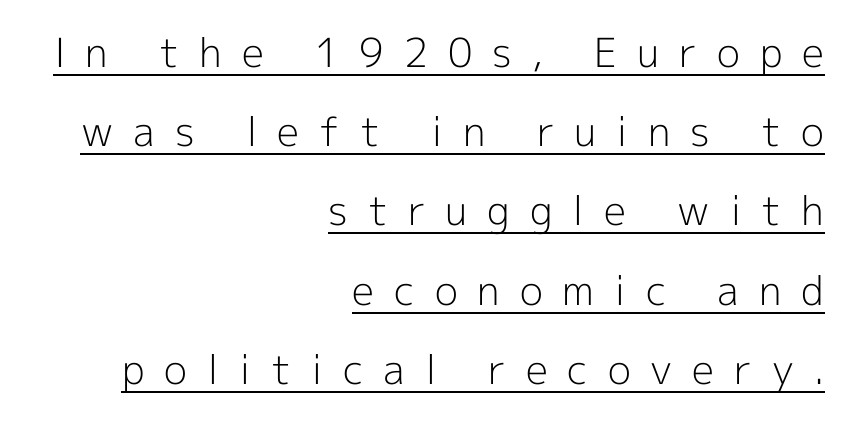
The image shows 40 px light sans-serif type, upright; set right-aligned, loose line spacing (1.98x), unusually wide letter spacing (+0.5 em), underlined; a medium x-height.
